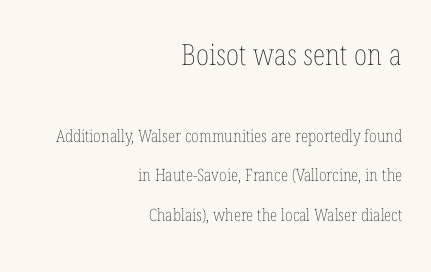
{"italic": "no", "bold": "no", "weight": "thin", "width": "condensed", "stroke_contrast": "low", "x_height": "medium", "monospaced": "no", "underline": "no", "align": "right", "line_spacing": "loose", "line_spacing_ratio": 2.33, "letter_spacing": "normal", "letter_spacing_em": 0.0, "larger_block": "first", "size_ratio": 1.71, "glyph_px": 29}
